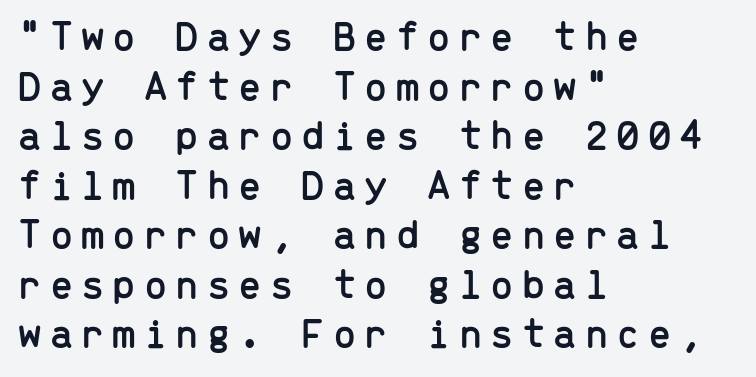
Q: Is the text italic (slanted)? A: No, it is upright.
Q: Is the typeface a serif or a sans-serif typeface? A: Sans-serif.
Q: Is the text underlined? A: No.
Q: How is the paragraph aligned? A: Left-aligned.
Q: Width (condensed, normal, or wide)? A: Normal.
Q: Stroke contrast? A: Low.
Q: x-height? A: Medium.
Q: Monospaced? A: Yes.
